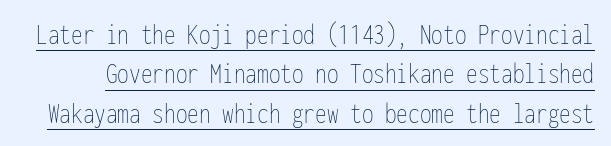
Q: Is the text bold? A: No.
Q: Is the text italic (slanted)? A: No, it is upright.
Q: Is the text underlined? A: Yes.
Q: Is the spacing between letters normal or unusually wide? A: Normal.
Q: Is the spacing between lines tight, normal or loose? A: Normal.
Q: Width (condensed, normal, or wide)? A: Condensed.
Q: Stroke contrast? A: Low.
Q: x-height? A: Medium.
Q: Monospaced? A: Yes.
